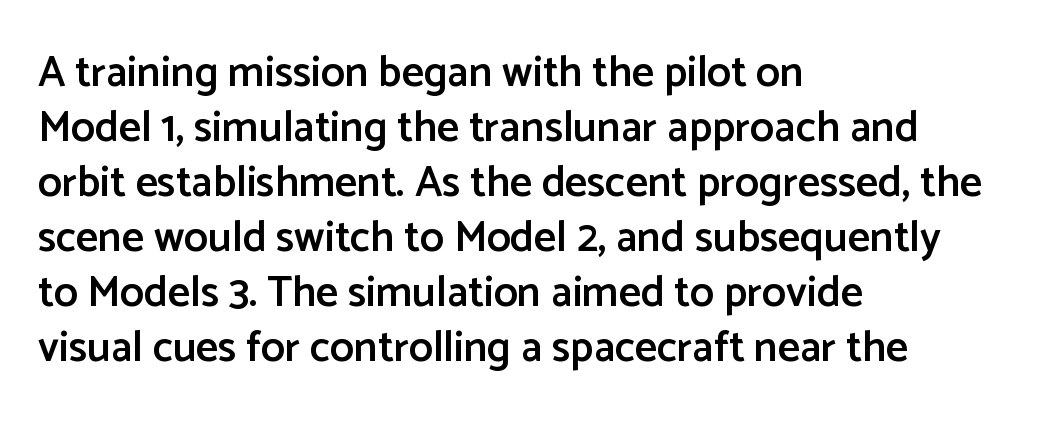
Q: Is the text bold? A: Semi-bold.
Q: Is the text italic (slanted)? A: No, it is upright.
Q: Is the typeface a serif or a sans-serif typeface? A: Sans-serif.
Q: Is the text underlined? A: No.
Q: How is the paragraph aligned? A: Left-aligned.
Q: Is the spacing between letters normal or unusually wide? A: Normal.
Q: Is the spacing between lines tight, normal or loose? A: Normal.
Q: Width (condensed, normal, or wide)? A: Normal.
Q: Stroke contrast? A: Low.
Q: x-height? A: Medium.
Q: Monospaced? A: No.
